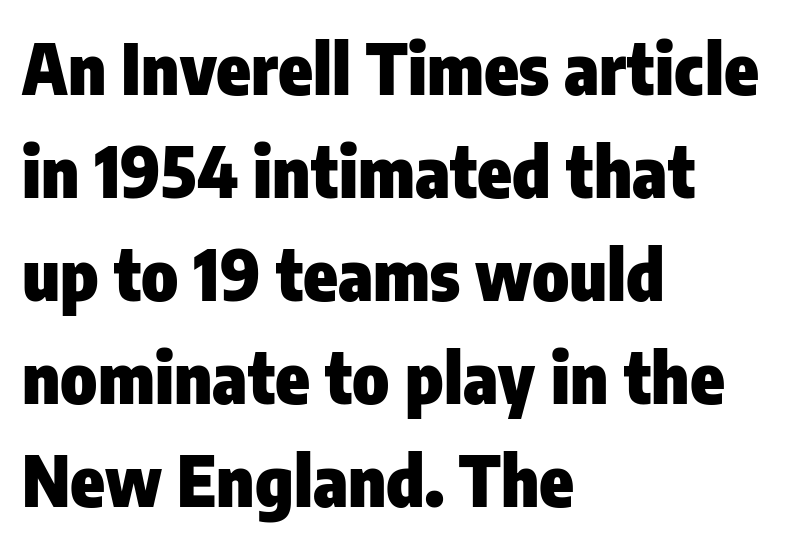
Q: Is the text bold? A: Yes.
Q: Is the text italic (slanted)? A: No, it is upright.
Q: Is the typeface a serif or a sans-serif typeface? A: Sans-serif.
Q: Is the text underlined? A: No.
Q: How is the paragraph aligned? A: Left-aligned.
Q: Is the spacing between letters normal or unusually wide? A: Normal.
Q: Is the spacing between lines tight, normal or loose? A: Normal.
Q: Width (condensed, normal, or wide)? A: Condensed.
Q: Stroke contrast? A: Low.
Q: x-height? A: Medium.
Q: Monospaced? A: No.
